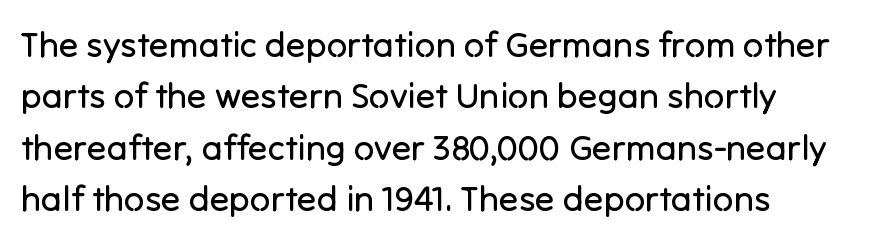
{"serif": "no", "italic": "no", "bold": "no", "weight": "regular", "width": "normal", "stroke_contrast": "low", "x_height": "medium", "monospaced": "no", "underline": "no", "align": "left", "line_spacing": "normal", "line_spacing_ratio": 1.43, "letter_spacing": "normal", "letter_spacing_em": 0.0, "glyph_px": 36}
